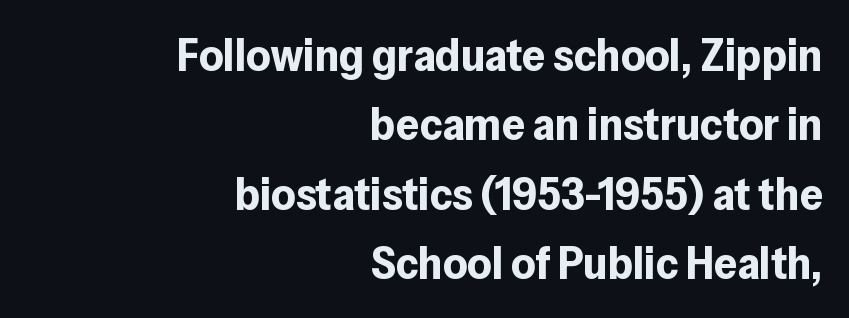
Q: Is the text bold? A: Yes.
Q: Is the text italic (slanted)? A: No, it is upright.
Q: Is the typeface a serif or a sans-serif typeface? A: Sans-serif.
Q: Is the text underlined? A: No.
Q: How is the paragraph aligned? A: Right-aligned.
Q: Is the spacing between letters normal or unusually wide? A: Normal.
Q: Is the spacing between lines tight, normal or loose? A: Normal.
Q: Width (condensed, normal, or wide)? A: Normal.
Q: Stroke contrast? A: Low.
Q: x-height? A: Medium.
Q: Monospaced? A: No.
